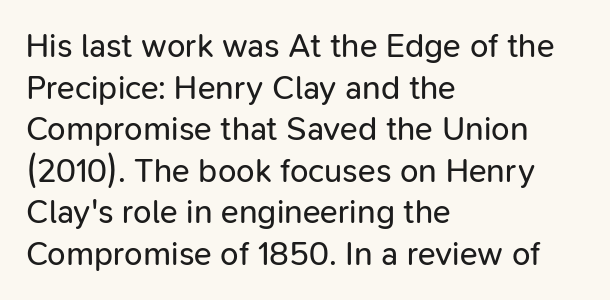
{"serif": "no", "italic": "no", "bold": "no", "weight": "regular", "width": "normal", "stroke_contrast": "low", "x_height": "medium", "monospaced": "no", "underline": "no", "align": "left", "line_spacing": "normal", "line_spacing_ratio": 1.26, "letter_spacing": "normal", "letter_spacing_em": 0.0, "glyph_px": 33}
